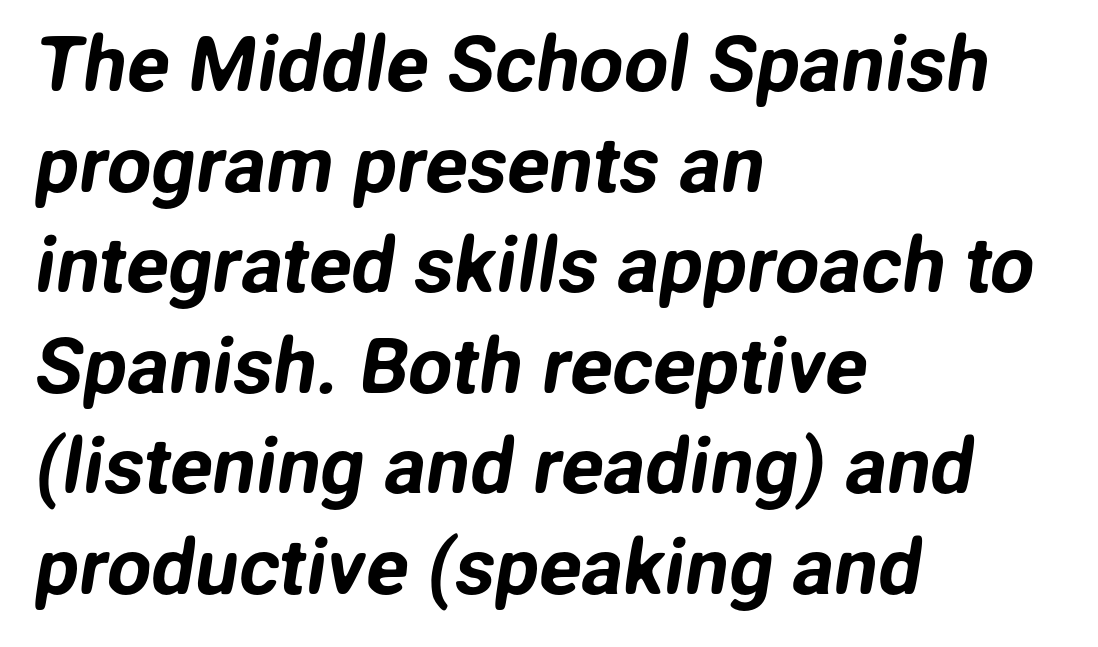
The passage shown is typeset with a sans-serif family. Leftover space on each line is placed entirely after the last word. Quick note: interline space is typical. The passage shown is typed in a proportional face where columns would drift.
